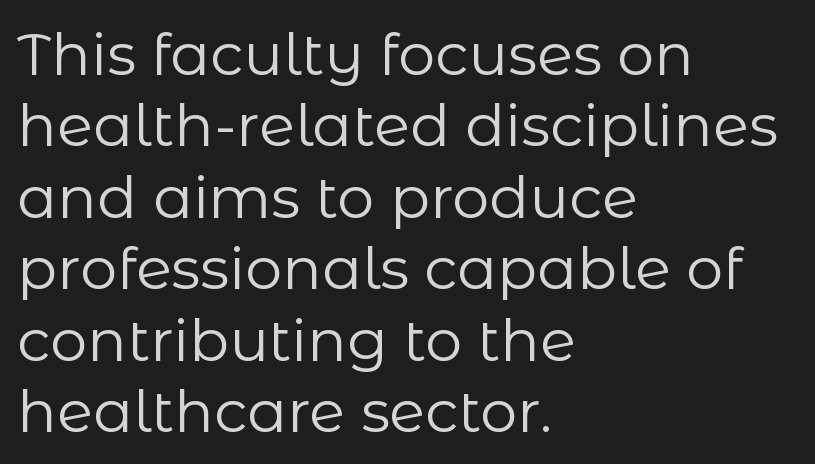
The image shows 59 px regular-weight sans-serif type, upright; set left-aligned, line spacing 1.21x, normal letter spacing, not underlined; low stroke contrast and a medium x-height.
